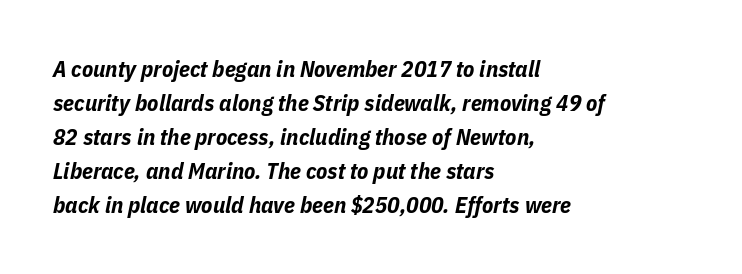
The image shows 23 px bold type, italic (leaning right); set left-aligned, normal line spacing (1.48x), normal letter spacing, not underlined.
